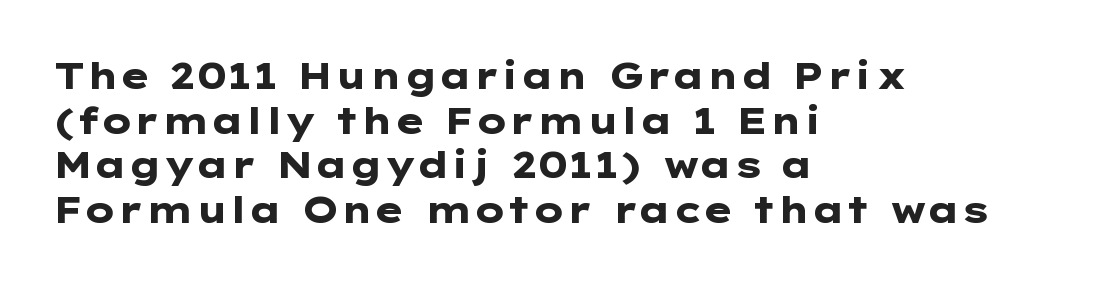
{"serif": "no", "italic": "no", "bold": "yes", "weight": "heavy", "width": "wide", "stroke_contrast": "low", "x_height": "medium", "underline": "no", "align": "left", "line_spacing_ratio": 1.24, "letter_spacing": "normal", "letter_spacing_em": 0.0, "glyph_px": 36}
